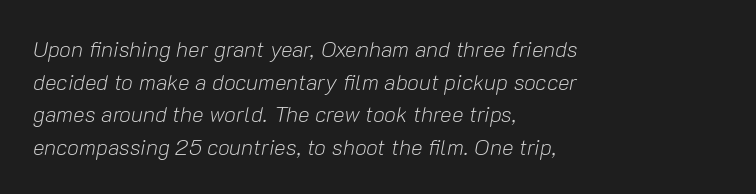
Whoever set this chose a conventional vertical rhythm. Just letters on the line, the space beneath them empty. Nothing unusual about the tracking: characters are spaced as the font intends. Yep, that's italic — everything's leaning. The rag falls on the right side of this text block. Stroke thickness stays within the range of a standard reading face or lighter.
